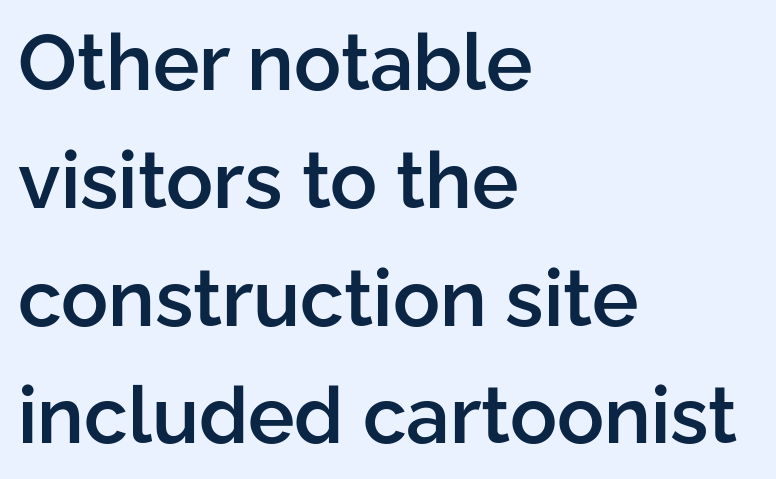
Q: Is the text bold? A: Semi-bold.
Q: Is the text italic (slanted)? A: No, it is upright.
Q: Is the typeface a serif or a sans-serif typeface? A: Sans-serif.
Q: Is the text underlined? A: No.
Q: How is the paragraph aligned? A: Left-aligned.
Q: Is the spacing between letters normal or unusually wide? A: Normal.
Q: Is the spacing between lines tight, normal or loose? A: Normal.
Q: Width (condensed, normal, or wide)? A: Normal.
Q: Stroke contrast? A: Low.
Q: x-height? A: Medium.
Q: Monospaced? A: No.
